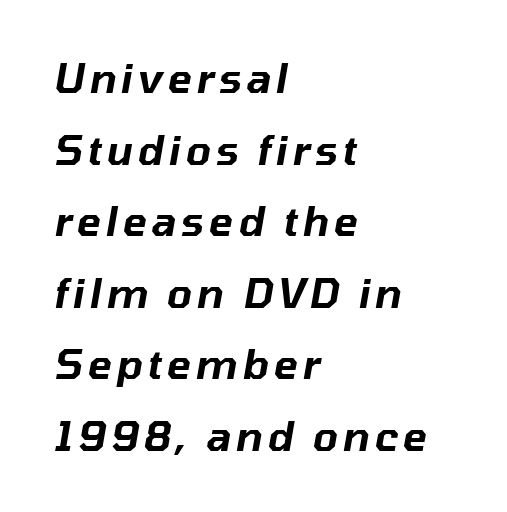
This is oblique type, the kind used for emphasis or titles. In CSS terms this would be text-align: left. The baseline area is clear. This sample has the flowing, uneven cadence of proportional lettering.
